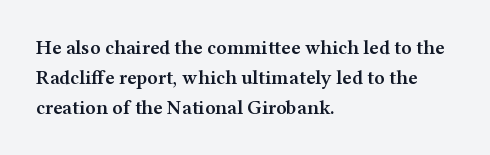
If you measured baseline to baseline, you'd find a middling distance. Summary of weight: moderately heavy, a semibold. Tracking value appears to be zero — textbook default spacing. Underline: absent. Style check: upright.
